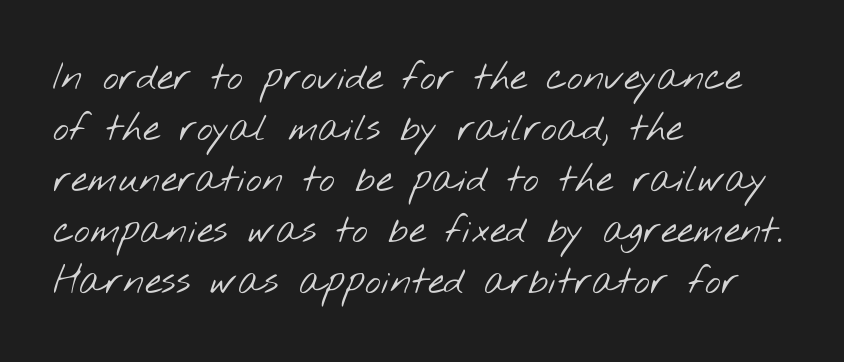
Q: Is the text bold? A: No.
Q: Is the typeface a serif or a sans-serif typeface? A: Sans-serif.
Q: Is the text underlined? A: No.
Q: How is the paragraph aligned? A: Left-aligned.
Q: Is the spacing between letters normal or unusually wide? A: Normal.
Q: Is the spacing between lines tight, normal or loose? A: Normal.
Q: Width (condensed, normal, or wide)? A: Wide.
Q: Stroke contrast? A: Low.
Q: x-height? A: Small.
Q: Monospaced? A: No.
